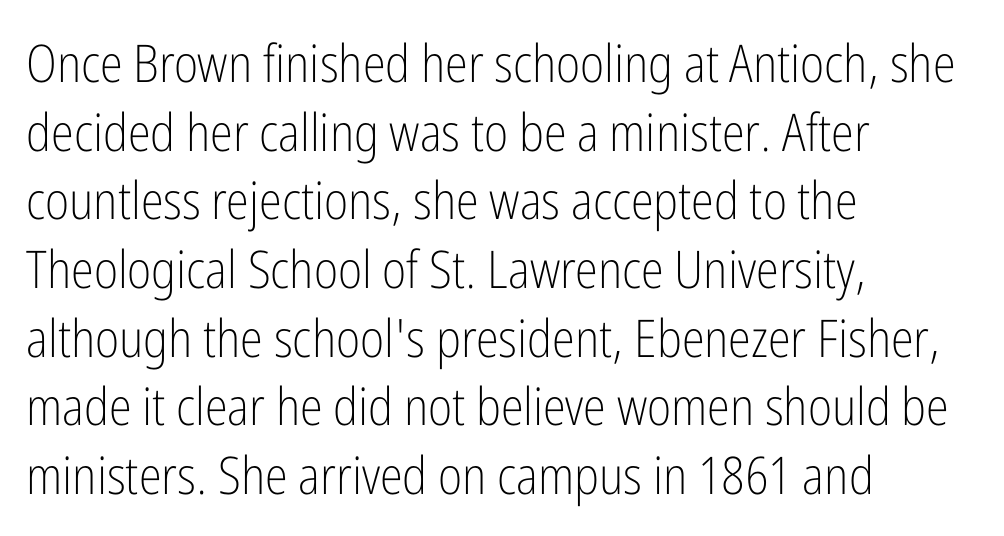
Q: Is the text bold? A: No.
Q: Is the text italic (slanted)? A: No, it is upright.
Q: Is the typeface a serif or a sans-serif typeface? A: Sans-serif.
Q: Is the text underlined? A: No.
Q: How is the paragraph aligned? A: Left-aligned.
Q: Is the spacing between letters normal or unusually wide? A: Normal.
Q: Is the spacing between lines tight, normal or loose? A: Normal.
Q: Width (condensed, normal, or wide)? A: Condensed.
Q: Stroke contrast? A: Low.
Q: x-height? A: Medium.
Q: Monospaced? A: No.
